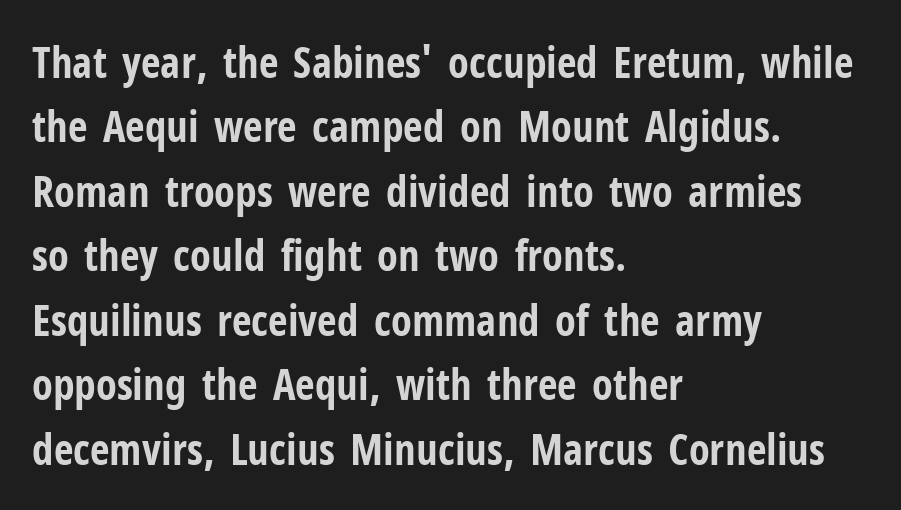
Quick note: underline off. You could not count columns in this text — the font is proportionally spaced. A full-strength bold gives these letters their thick strokes. This rendering leaves character spacing at its baseline value. The glyphs in this specimen are sans serif. How would I describe the line gaps? Plain and ordinary.
